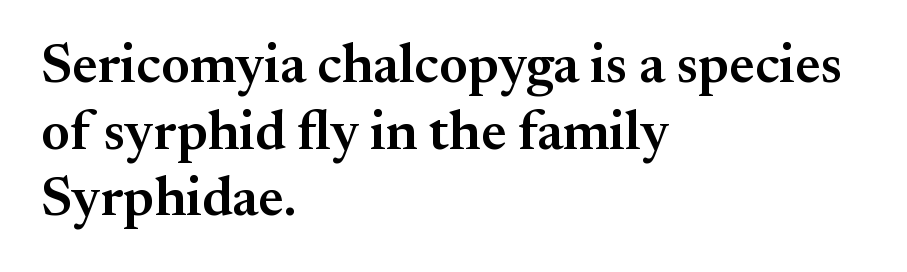
Q: Is the text bold? A: Semi-bold.
Q: Is the text italic (slanted)? A: No, it is upright.
Q: Is the typeface a serif or a sans-serif typeface? A: Serif.
Q: Is the text underlined? A: No.
Q: How is the paragraph aligned? A: Left-aligned.
Q: Is the spacing between letters normal or unusually wide? A: Normal.
Q: Width (condensed, normal, or wide)? A: Normal.
Q: Stroke contrast? A: Medium.
Q: x-height? A: Small.
Q: Monospaced? A: No.
